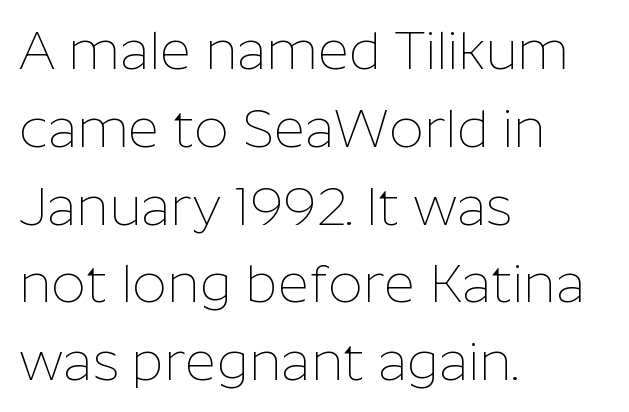
The image shows 54 px thin sans-serif type, upright; set left-aligned, normal line spacing (1.44x), normal letter spacing, not underlined; low stroke contrast and a medium x-height.
